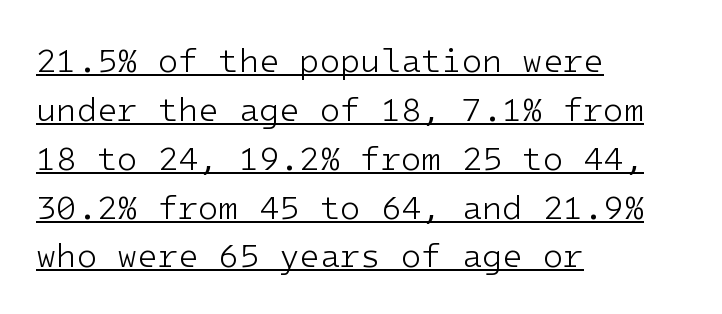
Q: Is the text bold? A: No.
Q: Is the text italic (slanted)? A: No, it is upright.
Q: Is the typeface a serif or a sans-serif typeface? A: Sans-serif.
Q: Is the text underlined? A: Yes.
Q: How is the paragraph aligned? A: Left-aligned.
Q: Is the spacing between letters normal or unusually wide? A: Normal.
Q: Is the spacing between lines tight, normal or loose? A: Normal.
Q: Width (condensed, normal, or wide)? A: Normal.
Q: Stroke contrast? A: Low.
Q: x-height? A: Medium.
Q: Monospaced? A: Yes.
